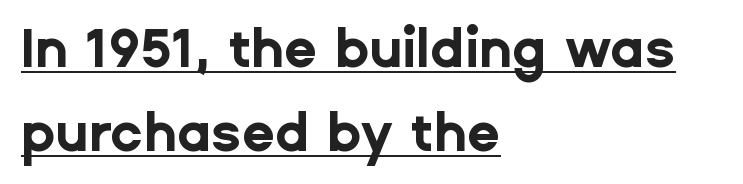
The image shows 54 px bold sans-serif type, upright; set left-aligned, normal line spacing (1.56x), normal letter spacing, underlined; low stroke contrast and a medium x-height.
